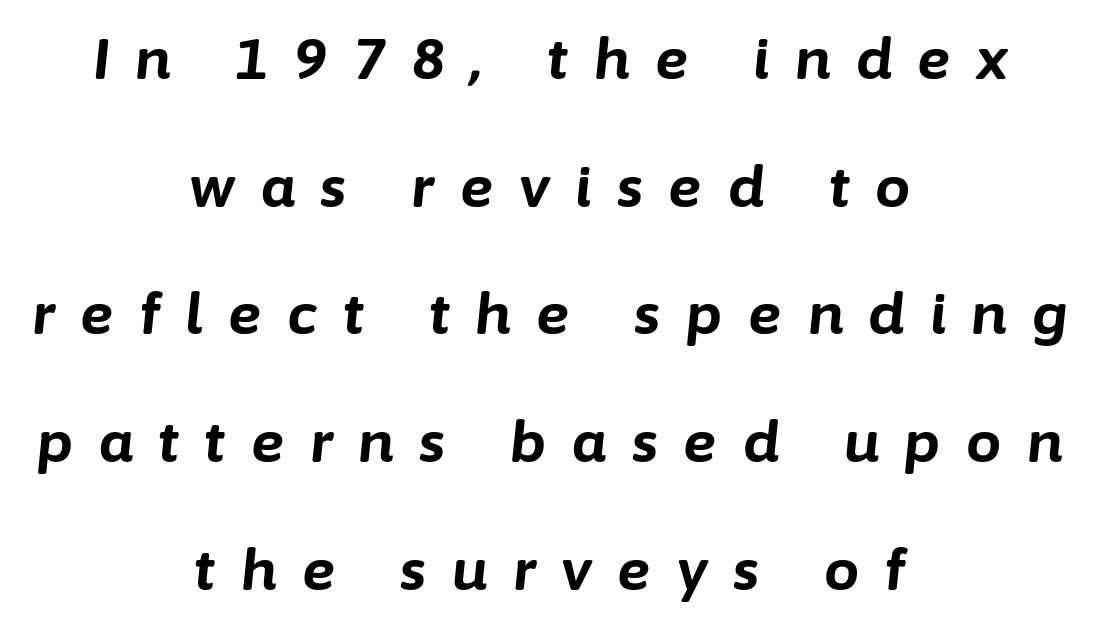
Q: Is the text bold? A: Yes.
Q: Is the text italic (slanted)? A: Yes, it leans right by about 6 degrees.
Q: Is the text underlined? A: No.
Q: How is the paragraph aligned? A: Centered.
Q: Is the spacing between letters normal or unusually wide? A: Unusually wide.
Q: Is the spacing between lines tight, normal or loose? A: Loose.
Q: Width (condensed, normal, or wide)? A: Normal.
Q: Stroke contrast? A: Low.
Q: x-height? A: Medium.
Q: Monospaced? A: No.
